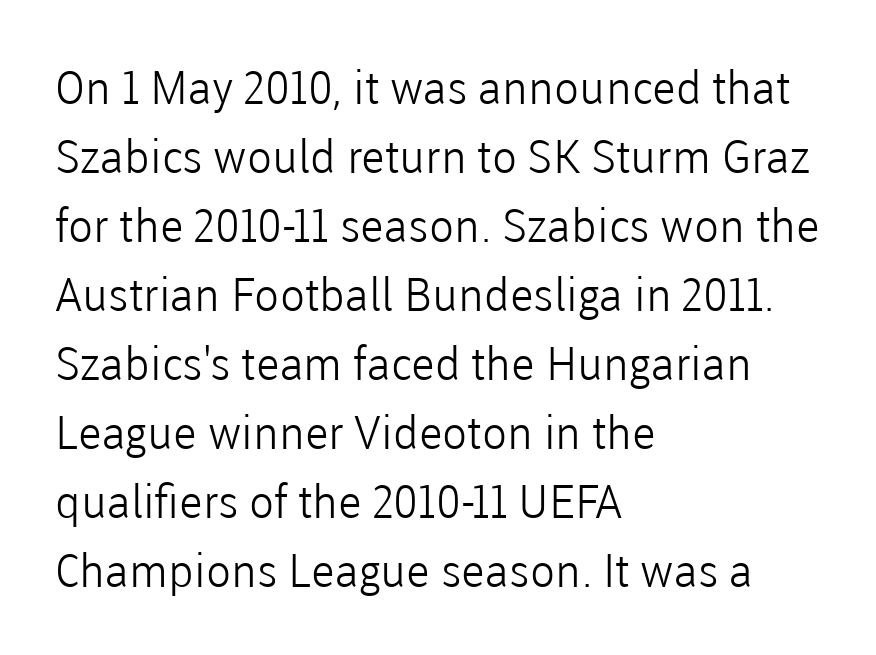
{"serif": "no", "italic": "no", "bold": "no", "weight": "light", "width": "normal", "stroke_contrast": "low", "x_height": "medium", "monospaced": "no", "underline": "no", "align": "left", "line_spacing": "normal", "line_spacing_ratio": 1.5, "letter_spacing": "normal", "letter_spacing_em": 0.0, "glyph_px": 46}
